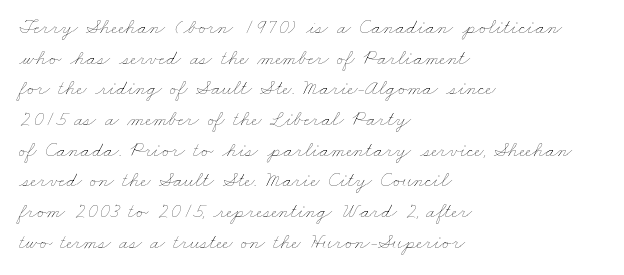
Q: Is the text bold? A: No.
Q: Is the text underlined? A: No.
Q: How is the paragraph aligned? A: Left-aligned.
Q: Is the spacing between letters normal or unusually wide? A: Normal.
Q: Is the spacing between lines tight, normal or loose? A: Normal.
